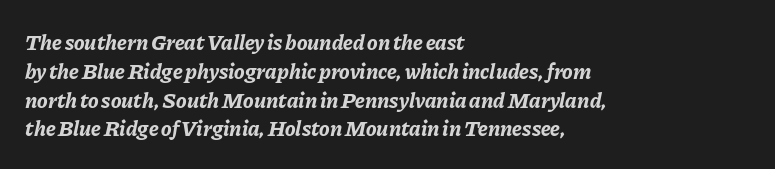
The font is running at its bold setting. Words appear dense and cohesive because spacing is normal. Every character sits at an angle, as italics do. Baseline-to-baseline distance is the conventional proportion of letter height. Words float on clear page, feet unadorned.
